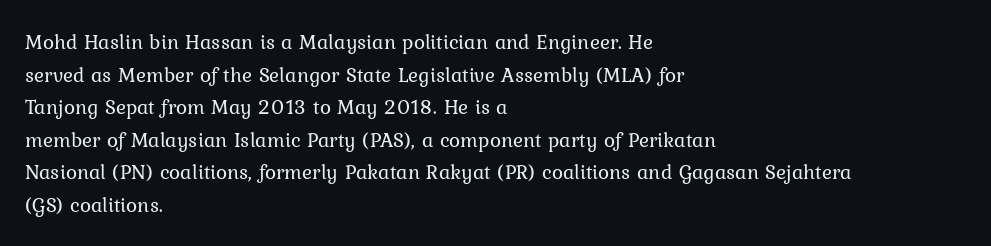
Q: Is the text bold? A: No.
Q: Is the text italic (slanted)? A: No, it is upright.
Q: Is the text underlined? A: No.
Q: How is the paragraph aligned? A: Left-aligned.
Q: Is the spacing between letters normal or unusually wide? A: Normal.
Q: Is the spacing between lines tight, normal or loose? A: Normal.
